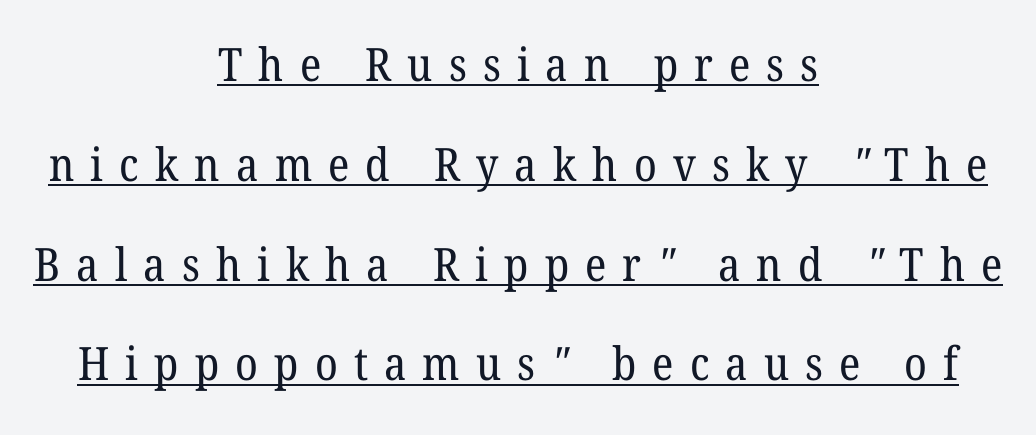
{"serif": "yes", "bold": "no", "weight": "regular", "width": "normal", "stroke_contrast": "low", "x_height": "medium", "monospaced": "no", "underline": "yes", "align": "center", "line_spacing": "loose", "line_spacing_ratio": 2.17, "letter_spacing": "wide", "letter_spacing_em": 0.35, "glyph_px": 46}
